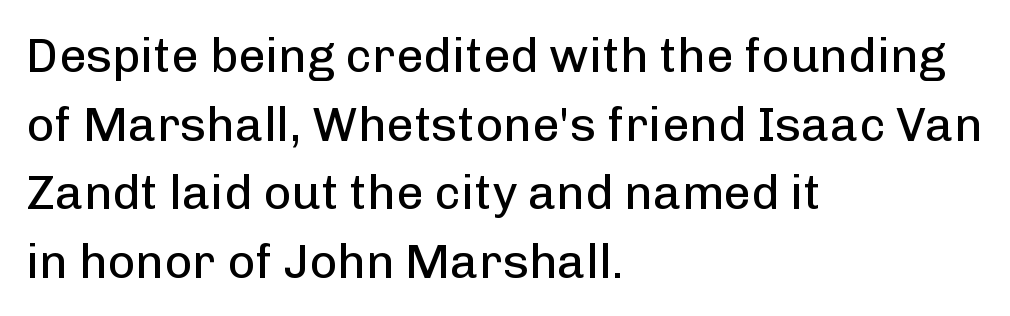
Q: Is the text bold? A: No.
Q: Is the text italic (slanted)? A: No, it is upright.
Q: Is the typeface a serif or a sans-serif typeface? A: Sans-serif.
Q: Is the text underlined? A: No.
Q: How is the paragraph aligned? A: Left-aligned.
Q: Is the spacing between letters normal or unusually wide? A: Normal.
Q: Is the spacing between lines tight, normal or loose? A: Normal.
Q: Width (condensed, normal, or wide)? A: Normal.
Q: Stroke contrast? A: Low.
Q: x-height? A: Medium.
Q: Monospaced? A: No.
